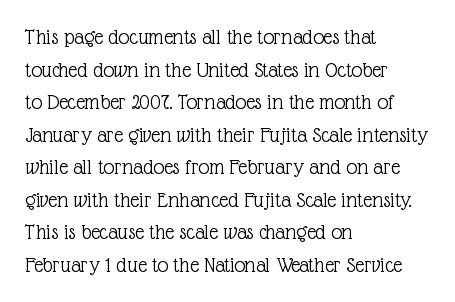
{"italic": "no", "bold": "no", "underline": "no", "align": "left", "line_spacing": "normal", "line_spacing_ratio": 1.48, "letter_spacing": "normal", "letter_spacing_em": 0.0, "glyph_px": 22}
